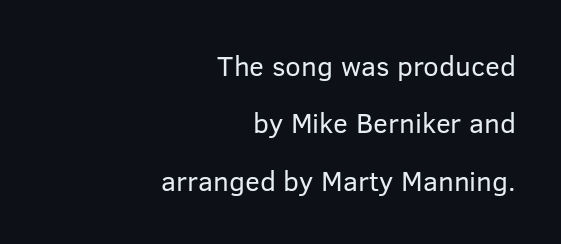
The image shows 28 px regular-weight sans-serif type, upright; set right-aligned, loose line spacing (2.05x), normal letter spacing, not underlined; low stroke contrast and a medium x-height.
